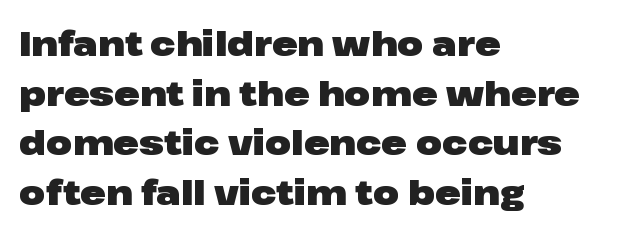
The image shows 34 px heavy, wide sans-serif type, upright; set left-aligned, normal line spacing (1.46x), normal letter spacing, not underlined; low stroke contrast and a medium x-height.
